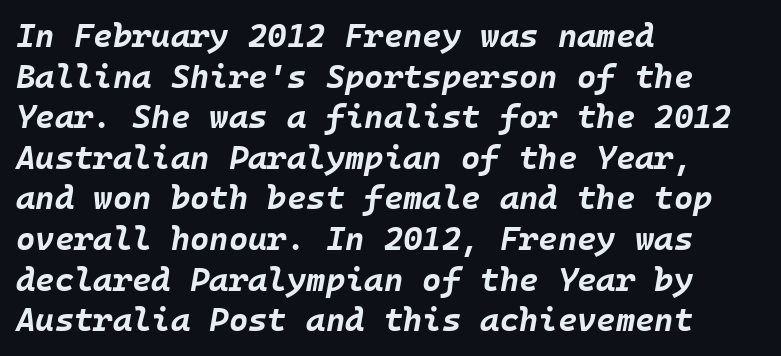
Q: Is the text bold? A: Yes.
Q: Is the text italic (slanted)? A: Yes, it leans right by about 10 degrees.
Q: Is the text underlined? A: No.
Q: How is the paragraph aligned? A: Left-aligned.
Q: Is the spacing between letters normal or unusually wide? A: Normal.
Q: Width (condensed, normal, or wide)? A: Normal.
Q: Stroke contrast? A: Low.
Q: x-height? A: Large.
